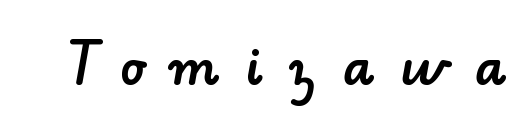
{"serif": "no", "width": "normal", "stroke_contrast": "low", "x_height": "small", "monospaced": "no", "underline": "no", "letter_spacing": "wide", "letter_spacing_em": 0.5, "glyph_px": 50}
